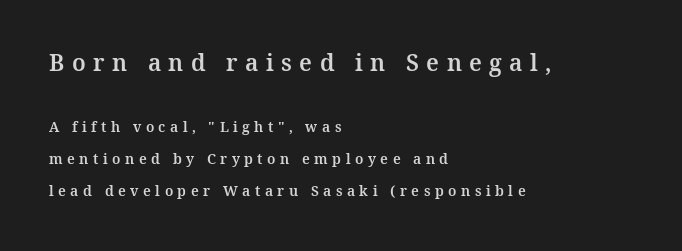
Does extra space separate the letters? Yes, quite a lot of it. Interline gaps are noticeably wide in this sample. Which of the two is more prominent by size? The first, at the top. Layout note: lines flush left.
